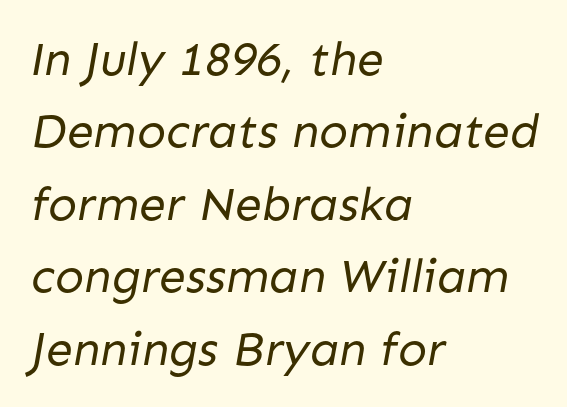
Leading: standard. Is the letter spacing exaggerated? No — it looks like the ordinary default. No letter is thick-stroked: the sample isn't bold. Note: no serifs on the glyphs.
